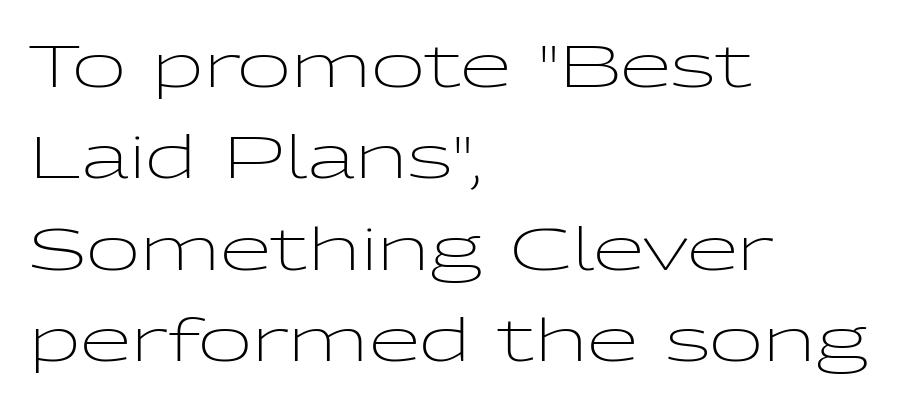
Q: Is the text bold? A: No.
Q: Is the text italic (slanted)? A: No, it is upright.
Q: Is the typeface a serif or a sans-serif typeface? A: Sans-serif.
Q: Is the text underlined? A: No.
Q: How is the paragraph aligned? A: Left-aligned.
Q: Is the spacing between letters normal or unusually wide? A: Normal.
Q: Is the spacing between lines tight, normal or loose? A: Normal.
Q: Width (condensed, normal, or wide)? A: Wide.
Q: Stroke contrast? A: Low.
Q: x-height? A: Medium.
Q: Monospaced? A: No.
